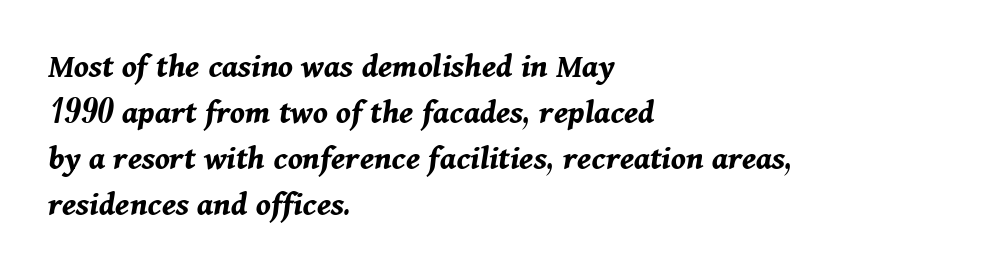
{"italic": "yes", "lean": "right", "slant_degrees": 11, "bold": "yes", "weight": "bold", "width": "normal", "stroke_contrast": "medium", "x_height": "medium", "monospaced": "no", "underline": "no", "align": "left", "line_spacing": "normal", "line_spacing_ratio": 1.31, "letter_spacing": "normal", "letter_spacing_em": 0.0, "glyph_px": 35}
